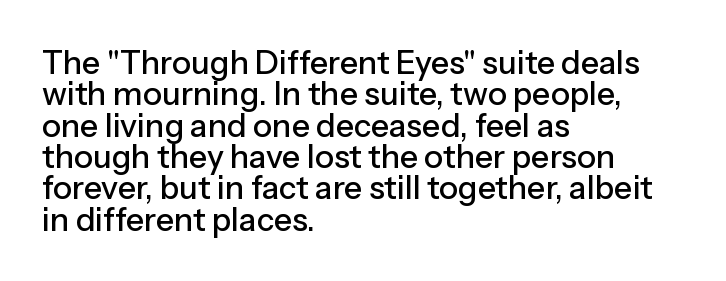
The image shows 32 px sans-serif type, upright; set left-aligned, tight line spacing (0.98x), normal letter spacing, not underlined; low stroke contrast and a medium x-height.
